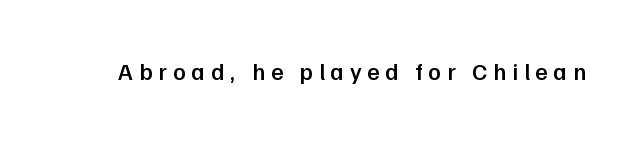
Has an underline been added? It has not. It's the straight-up-and-down kind of type. The letterforms stand isolated, each surrounded by extra space. Students, this is semibold: more ink than regular, less than bold.
